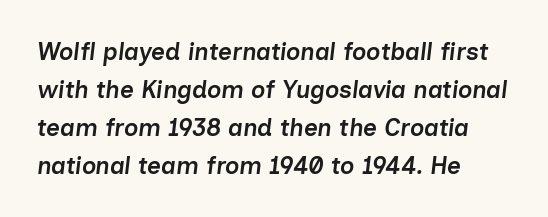
The image shows 24 px text type, italic (leaning right); set left-aligned, normal line spacing (1.58x), normal letter spacing, not underlined.
